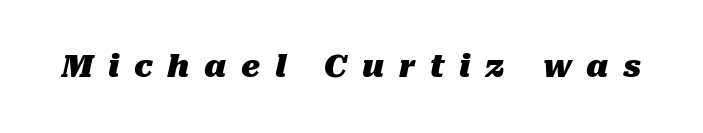
Q: Is the text bold? A: Yes.
Q: Is the text italic (slanted)? A: Yes, it leans right by about 10 degrees.
Q: Is the text underlined? A: No.
Q: Is the spacing between letters normal or unusually wide? A: Unusually wide.
Q: Width (condensed, normal, or wide)? A: Normal.
Q: Stroke contrast? A: Medium.
Q: x-height? A: Medium.
Q: Monospaced? A: No.
